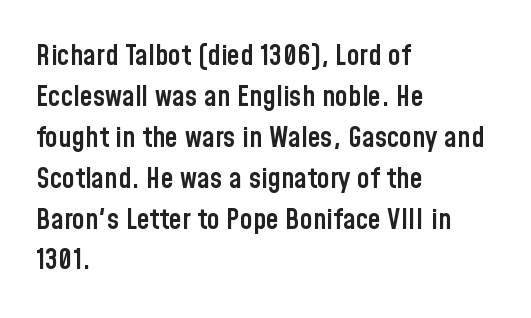
The space between consecutive lines is moderate. These lines were composed using upright roman letters. A classic flush-left, rag-right setting is used for this passage. Heft: intermediate — a semibold. Each row of text sits above clean, open space. To sum up the face: it is a sans, with no serifs.
